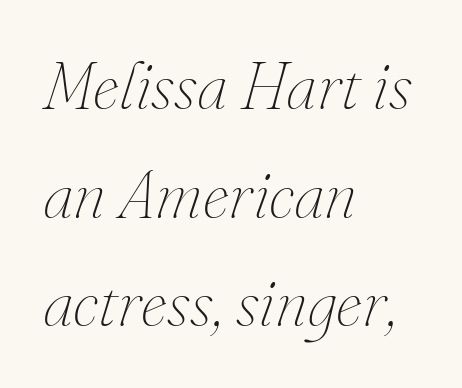
Short and long lines alike share a common starting point at left. Beneath every word, the page is bare. Unbolded letterforms with no extra heft. These lines are rendered in a variable-pitch font. The lettering tilts uniformly, giving the passage an italic look.
